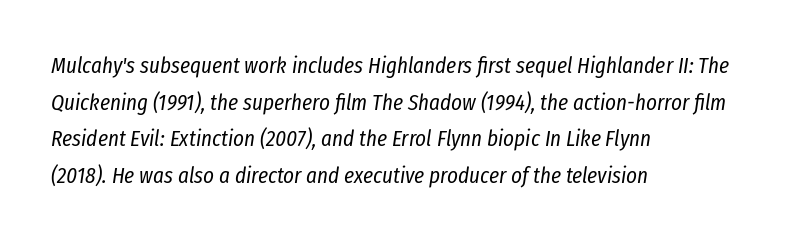
Q: Is the text bold? A: No.
Q: Is the text italic (slanted)? A: Yes, it leans right by about 8 degrees.
Q: Is the text underlined? A: No.
Q: How is the paragraph aligned? A: Left-aligned.
Q: Is the spacing between letters normal or unusually wide? A: Normal.
Q: Is the spacing between lines tight, normal or loose? A: Normal.
